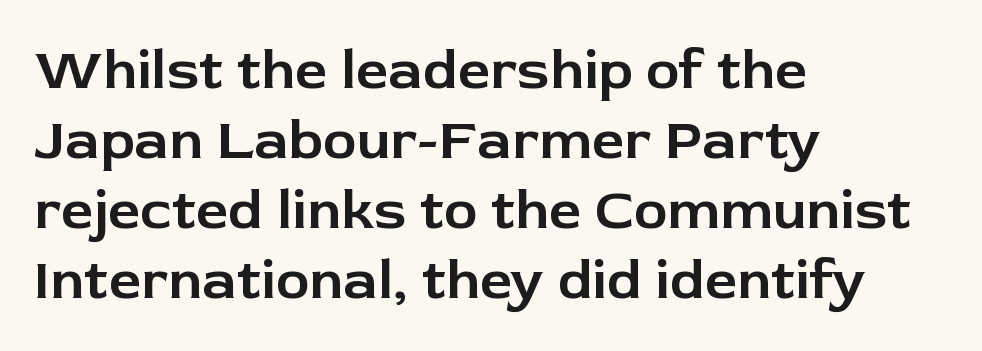
The image shows 57 px sans-serif type, upright; set left-aligned, line spacing 1.23x, normal letter spacing, not underlined; low stroke contrast and a medium x-height.
